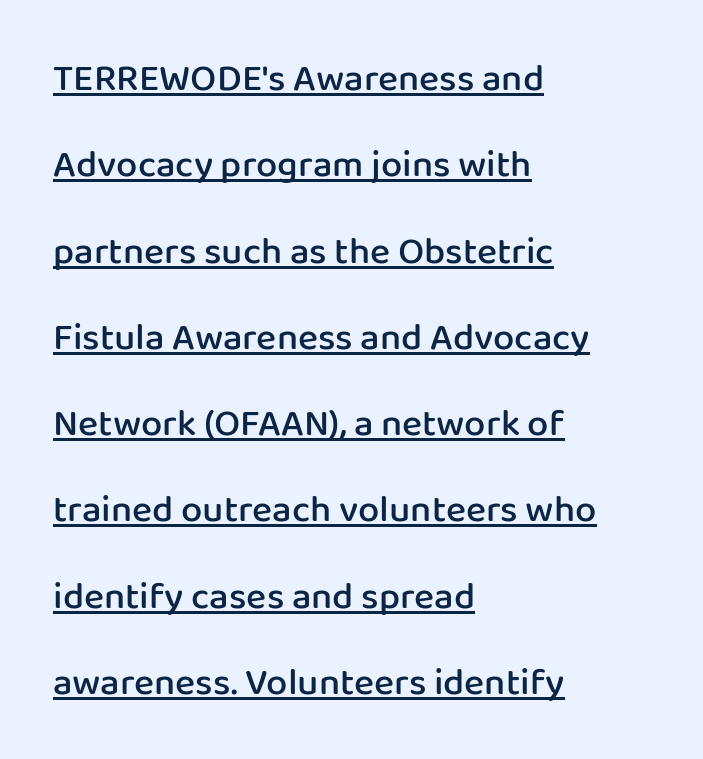
Q: Is the text bold? A: Semi-bold.
Q: Is the text italic (slanted)? A: No, it is upright.
Q: Is the typeface a serif or a sans-serif typeface? A: Sans-serif.
Q: Is the text underlined? A: Yes.
Q: How is the paragraph aligned? A: Left-aligned.
Q: Is the spacing between letters normal or unusually wide? A: Normal.
Q: Is the spacing between lines tight, normal or loose? A: Loose.
Q: Width (condensed, normal, or wide)? A: Normal.
Q: Stroke contrast? A: Low.
Q: x-height? A: Medium.
Q: Monospaced? A: No.
